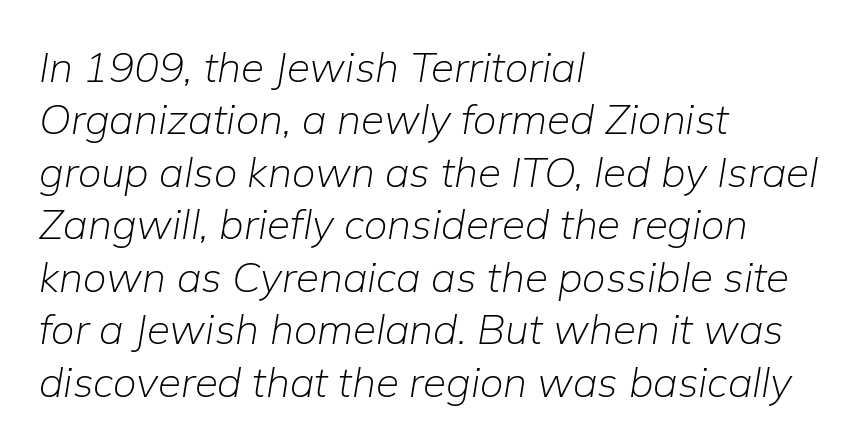
{"italic": "yes", "lean": "right", "slant_degrees": 9, "bold": "no", "weight": "light", "width": "normal", "stroke_contrast": "low", "x_height": "medium", "monospaced": "no", "underline": "no", "align": "left", "line_spacing": "normal", "line_spacing_ratio": 1.25, "letter_spacing": "normal", "letter_spacing_em": 0.0, "glyph_px": 42}
